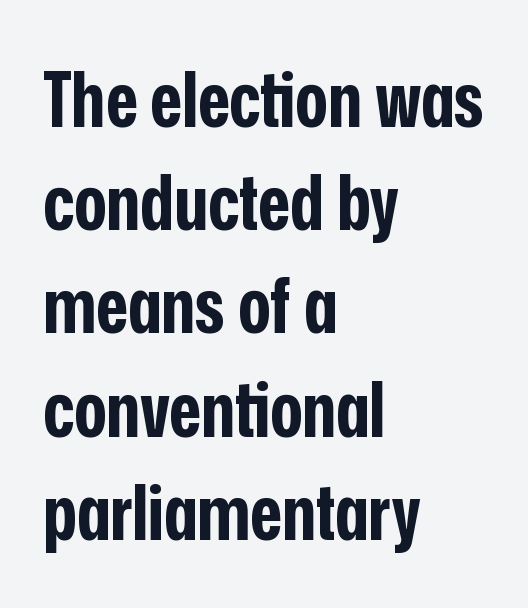
{"serif": "no", "italic": "no", "bold": "yes", "weight": "bold", "width": "condensed", "stroke_contrast": "low", "x_height": "medium", "monospaced": "no", "underline": "no", "align": "left", "line_spacing": "normal", "line_spacing_ratio": 1.34, "letter_spacing": "normal", "letter_spacing_em": 0.0, "glyph_px": 77}
